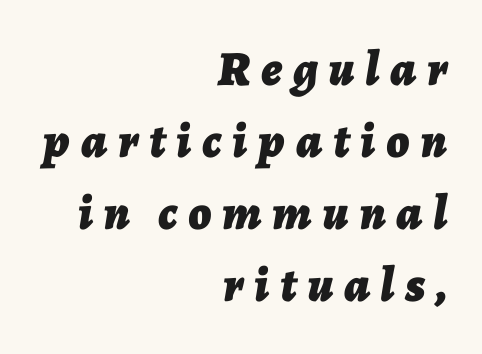
Q: Is the text bold? A: Yes.
Q: Is the text italic (slanted)? A: Yes, it leans right by about 7 degrees.
Q: Is the text underlined? A: No.
Q: How is the paragraph aligned? A: Right-aligned.
Q: Is the spacing between letters normal or unusually wide? A: Unusually wide.
Q: Is the spacing between lines tight, normal or loose? A: Normal.
Q: Width (condensed, normal, or wide)? A: Normal.
Q: Stroke contrast? A: Low.
Q: x-height? A: Medium.
Q: Monospaced? A: No.
